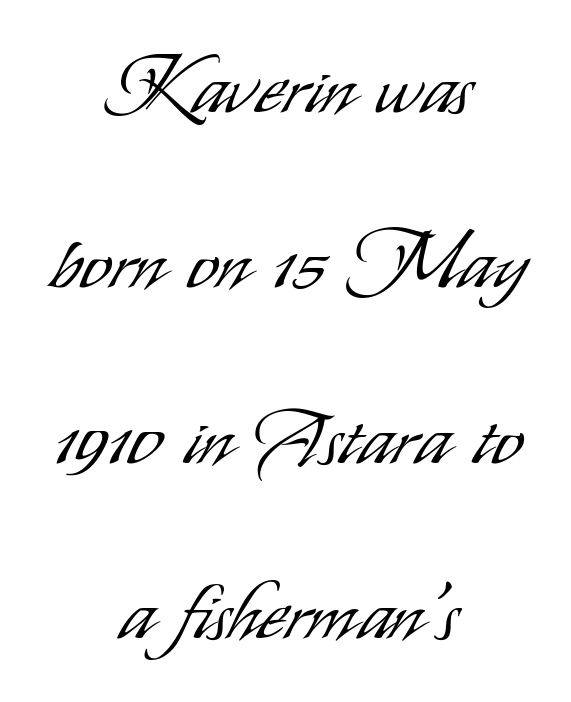
Q: Is the text bold? A: No.
Q: Is the text italic (slanted)? A: Yes.
Q: Is the typeface a serif or a sans-serif typeface? A: Sans-serif.
Q: Is the text underlined? A: No.
Q: How is the paragraph aligned? A: Centered.
Q: Is the spacing between letters normal or unusually wide? A: Normal.
Q: Is the spacing between lines tight, normal or loose? A: Loose.
Q: Width (condensed, normal, or wide)? A: Condensed.
Q: Stroke contrast? A: Low.
Q: x-height? A: Small.
Q: Monospaced? A: No.
